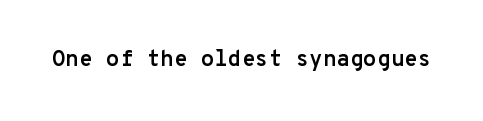
{"italic": "no", "bold": "yes", "underline": "no", "letter_spacing": "normal", "letter_spacing_em": 0.0, "glyph_px": 22}
